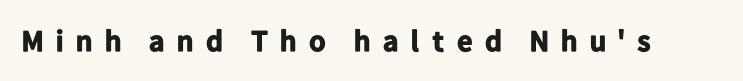
{"serif": "no", "italic": "no", "bold": "yes", "weight": "bold", "width": "normal", "stroke_contrast": "low", "x_height": "medium", "monospaced": "no", "underline": "no", "letter_spacing": "wide", "letter_spacing_em": 0.35, "glyph_px": 30}
